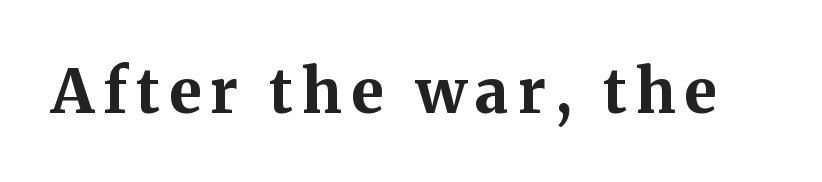
{"serif": "yes", "italic": "no", "bold": "yes", "weight": "bold", "width": "normal", "stroke_contrast": "medium", "x_height": "medium", "monospaced": "no", "underline": "no", "glyph_px": 61}
